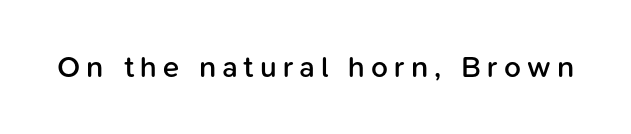
The image shows 30 px semibold sans-serif type, upright; set unusually wide letter spacing (+0.2 em), not underlined; low stroke contrast and a medium x-height.
